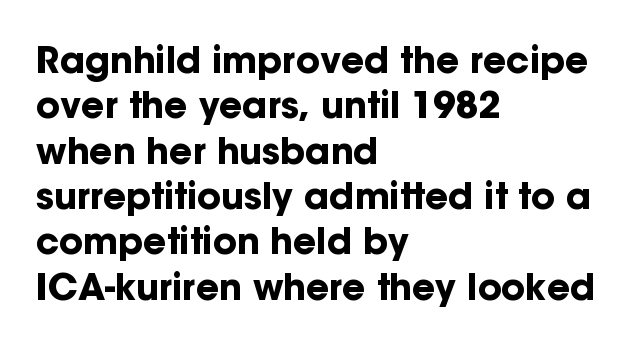
Q: Is the text bold? A: Yes.
Q: Is the text italic (slanted)? A: No, it is upright.
Q: Is the typeface a serif or a sans-serif typeface? A: Sans-serif.
Q: Is the text underlined? A: No.
Q: How is the paragraph aligned? A: Left-aligned.
Q: Is the spacing between letters normal or unusually wide? A: Normal.
Q: Is the spacing between lines tight, normal or loose? A: Normal.
Q: Width (condensed, normal, or wide)? A: Normal.
Q: Stroke contrast? A: Low.
Q: x-height? A: Medium.
Q: Monospaced? A: No.
